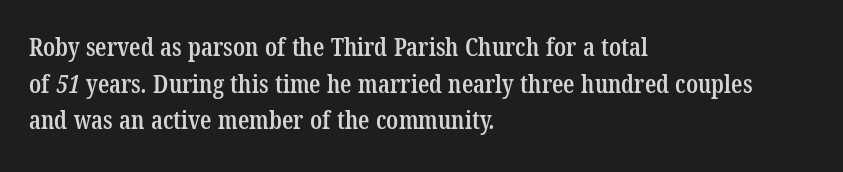
Q: Is the text bold? A: Semi-bold.
Q: Is the text underlined? A: No.
Q: How is the paragraph aligned? A: Left-aligned.
Q: Is the spacing between letters normal or unusually wide? A: Normal.
Q: Is the spacing between lines tight, normal or loose? A: Normal.
